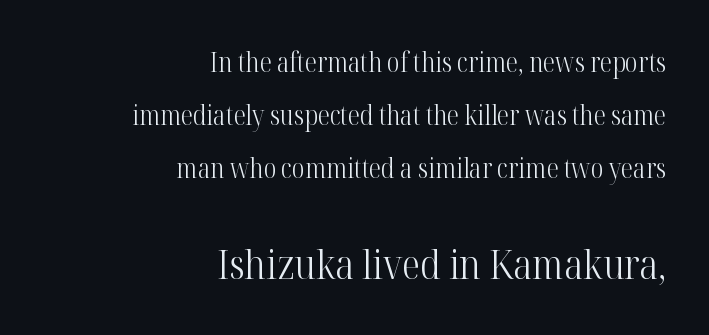
Typeset ragged left — the right edge is the straight one. The letters sit at their default tracking, neither squeezed nor spread. Regarding leading, the lines here are spaced well apart. If you drew a line through each stem, it would be perfectly vertical. Scale increases going downward across the two blocks. This is not heavy type; no bold has been used.
